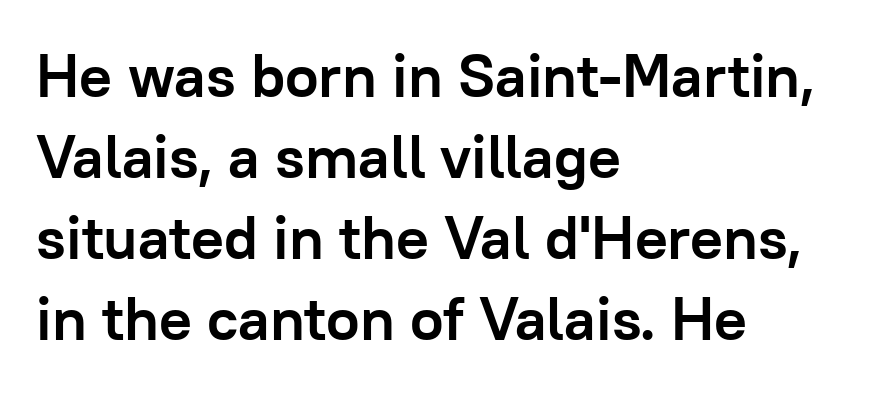
The image shows 61 px semibold sans-serif type, upright; set left-aligned, normal line spacing (1.33x), normal letter spacing, not underlined; low stroke contrast and a medium x-height.
